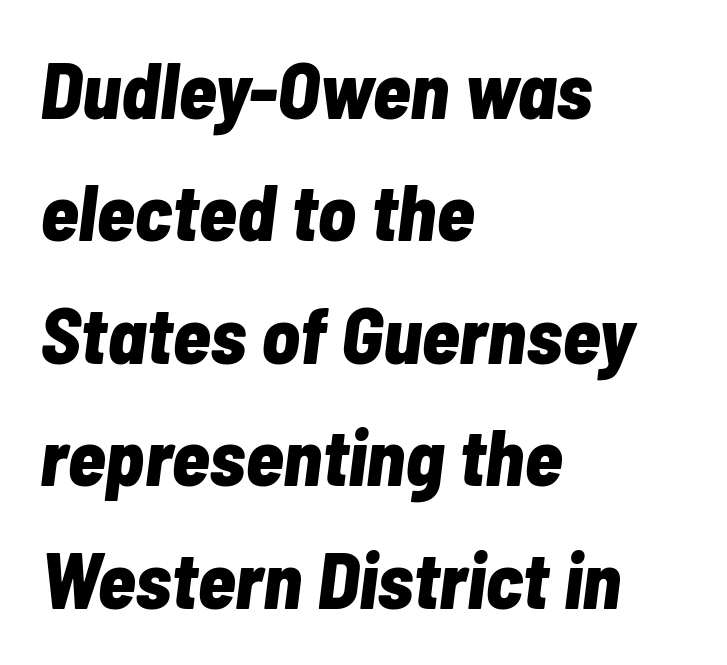
{"italic": "yes", "lean": "right", "slant_degrees": 7, "bold": "yes", "weight": "bold", "width": "condensed", "stroke_contrast": "low", "x_height": "medium", "monospaced": "no", "underline": "no", "align": "left", "line_spacing": "normal", "line_spacing_ratio": 1.55, "letter_spacing": "normal", "letter_spacing_em": 0.0, "glyph_px": 79}
